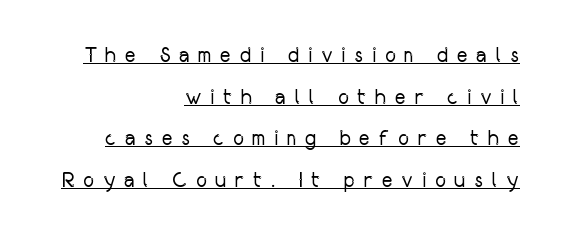
{"italic": "no", "bold": "no", "underline": "yes", "align": "right", "line_spacing": "loose", "line_spacing_ratio": 1.98, "letter_spacing": "wide", "letter_spacing_em": 0.4, "glyph_px": 21}
